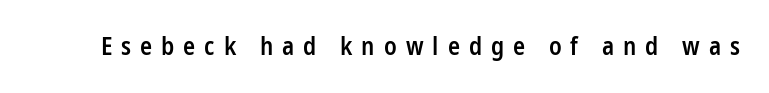
The image shows 25 px text type, upright; set unusually wide letter spacing (+0.36 em), not underlined.
